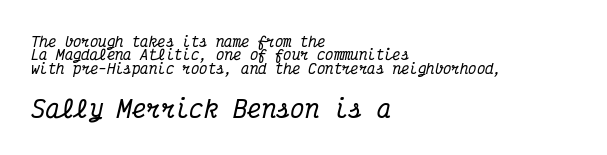
{"italic": "yes", "lean": "right", "slant_degrees": 12, "underline": "no", "align": "left", "line_spacing": "tight", "line_spacing_ratio": 0.96, "letter_spacing": "normal", "letter_spacing_em": 0.0, "larger_block": "second", "size_ratio": 1.71, "glyph_px": 24}
